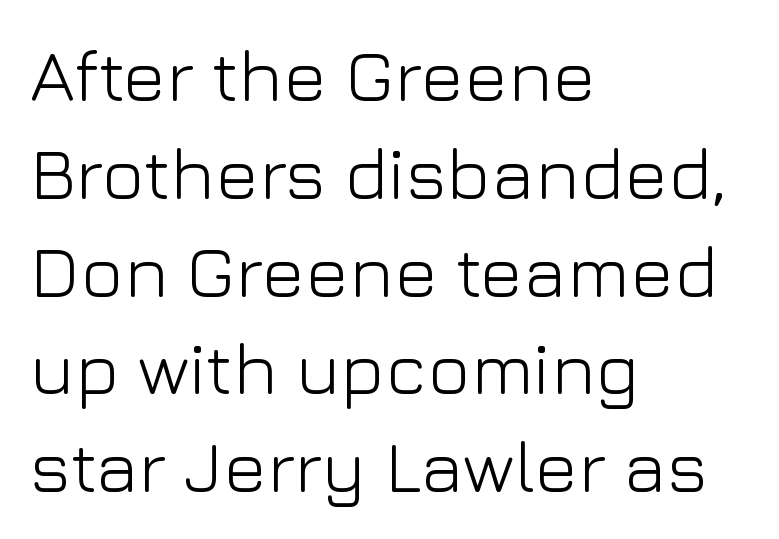
The image shows 73 px light sans-serif type, upright; set left-aligned, normal line spacing (1.34x), normal letter spacing, not underlined; low stroke contrast and a medium x-height.
